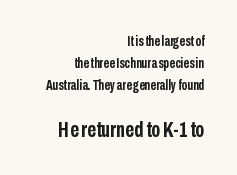
Q: Is the text bold? A: Yes.
Q: Is the text italic (slanted)? A: No, it is upright.
Q: Is the text underlined? A: No.
Q: How is the paragraph aligned? A: Right-aligned.
Q: Is the spacing between letters normal or unusually wide? A: Normal.
Q: Is the spacing between lines tight, normal or loose? A: Normal.
Q: Which block of text is set in a larger size, the first (top) or the second (bottom)? A: The second (bottom) one.
